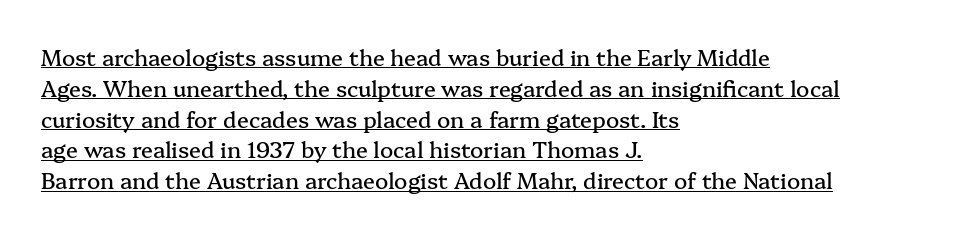
The image shows 22 px text type, upright; set left-aligned, normal line spacing (1.4x), normal letter spacing, underlined.
